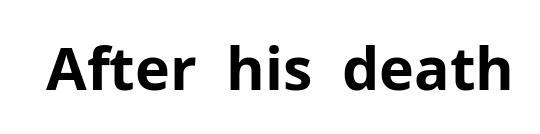
The zone under the glyphs is completely vacant. The designer went with a sans here, leaving each stem footless. A full-strength bold gives these letters their thick strokes. Is there any slant? The stems are plumb. You could not count columns in this text — the font is proportionally spaced.
